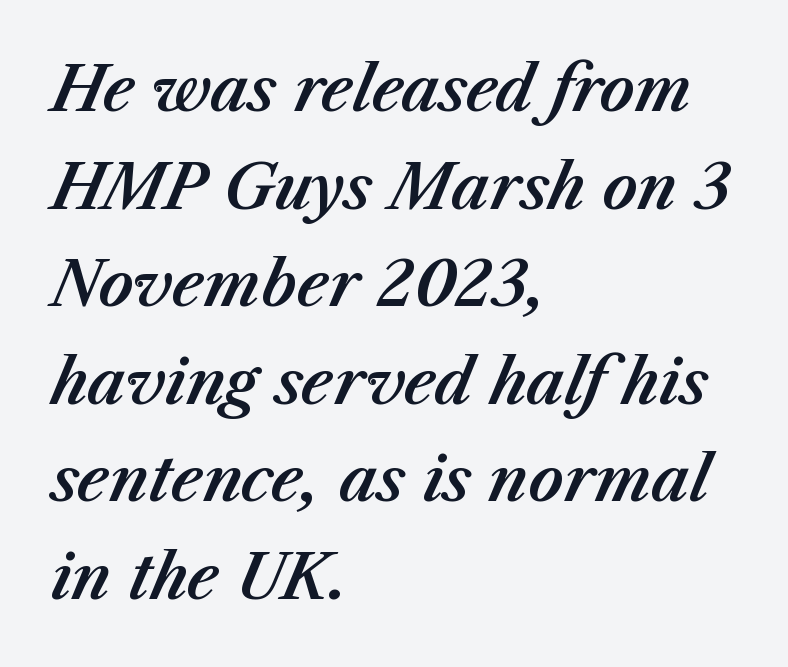
Layout note: lines flush left. Varying glyph widths throughout — classic text-font behaviour. In terms of posture, this sample is oblique. Reading down the column, the eye jumps a familiar distance to each next line. Tracking here is standard; glyphs follow each other at the usual distance.
